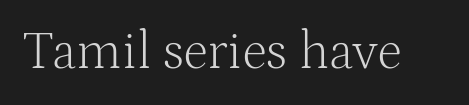
Q: Is the text bold? A: No.
Q: Is the text italic (slanted)? A: No, it is upright.
Q: Is the typeface a serif or a sans-serif typeface? A: Serif.
Q: Is the text underlined? A: No.
Q: Is the spacing between letters normal or unusually wide? A: Normal.
Q: Width (condensed, normal, or wide)? A: Normal.
Q: Stroke contrast? A: Medium.
Q: x-height? A: Medium.
Q: Monospaced? A: No.
